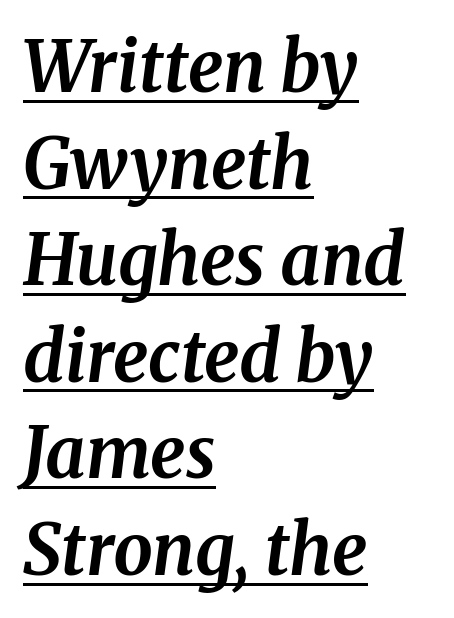
This sample carries an underscore along the baseline area. Normally led — the rows are evenly, conventionally spaced. Every character sits at an angle, as italics do. A typesetter would call this proportional, since set widths differ per character.
